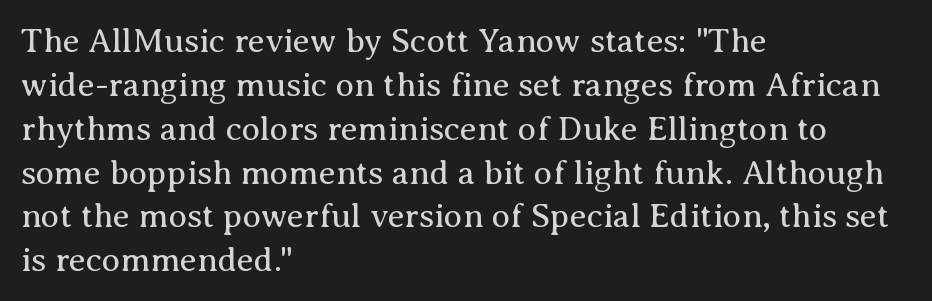
Q: Is the text bold? A: No.
Q: Is the text italic (slanted)? A: No, it is upright.
Q: Is the typeface a serif or a sans-serif typeface? A: Serif.
Q: Is the text underlined? A: No.
Q: How is the paragraph aligned? A: Left-aligned.
Q: Is the spacing between letters normal or unusually wide? A: Normal.
Q: Is the spacing between lines tight, normal or loose? A: Normal.
Q: Width (condensed, normal, or wide)? A: Normal.
Q: Stroke contrast? A: Medium.
Q: x-height? A: Medium.
Q: Monospaced? A: No.
